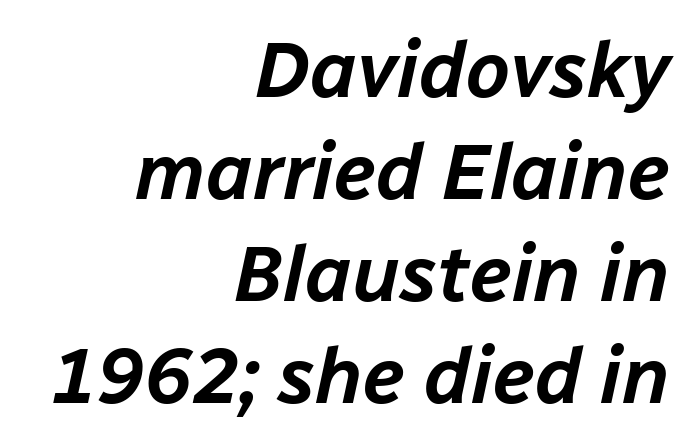
The image shows 79 px text type, italic (leaning right); set right-aligned, normal line spacing (1.29x), normal letter spacing, not underlined; low stroke contrast and a medium x-height.
